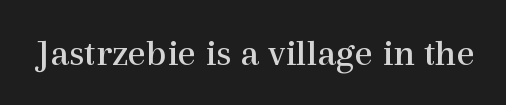
{"serif": "yes", "italic": "no", "bold": "no", "weight": "regular", "width": "normal", "x_height": "medium", "monospaced": "no", "underline": "no", "letter_spacing": "normal", "letter_spacing_em": 0.0, "glyph_px": 39}
